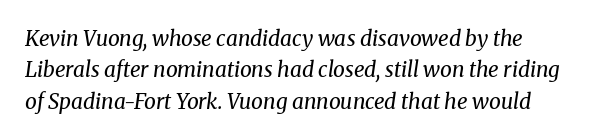
Q: Is the text bold? A: No.
Q: Is the text italic (slanted)? A: Yes, it leans right by about 8 degrees.
Q: Is the text underlined? A: No.
Q: Is the spacing between letters normal or unusually wide? A: Normal.
Q: Is the spacing between lines tight, normal or loose? A: Normal.
